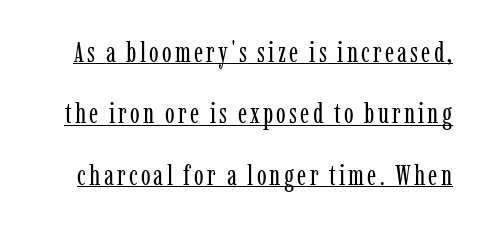
Q: Is the text bold? A: No.
Q: Is the text italic (slanted)? A: No, it is upright.
Q: Is the typeface a serif or a sans-serif typeface? A: Serif.
Q: Is the text underlined? A: Yes.
Q: Is the spacing between lines tight, normal or loose? A: Loose.
Q: Width (condensed, normal, or wide)? A: Condensed.
Q: Stroke contrast? A: Low.
Q: x-height? A: Medium.
Q: Monospaced? A: No.
